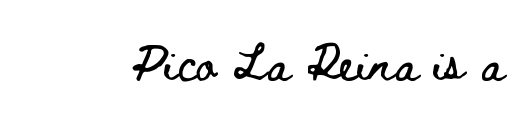
The passage shown is typed in a proportional face where columns would drift. Descender tails drop into unmarked territory. Tracking value appears to be zero — textbook default spacing.
